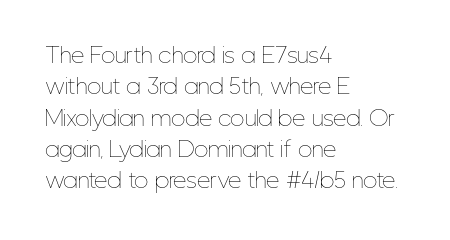
The image shows 21 px text type, upright; set left-aligned, normal line spacing (1.49x), normal letter spacing, not underlined.
